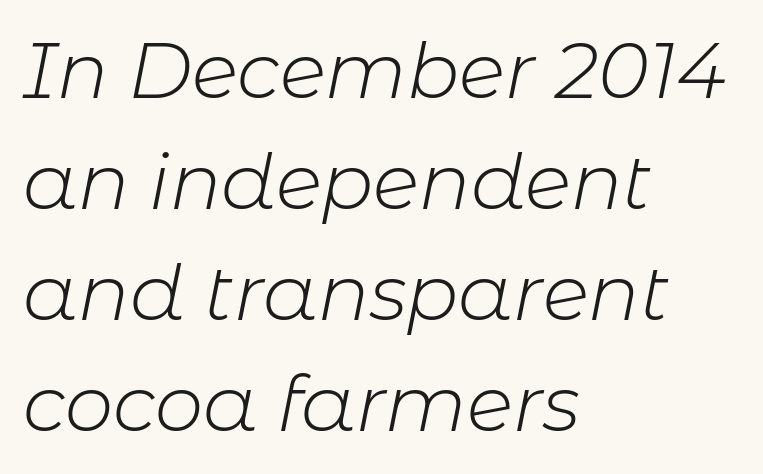
The image shows 77 px light type, italic (leaning right); set left-aligned, normal line spacing (1.44x), normal letter spacing, not underlined; low stroke contrast and a medium x-height.
